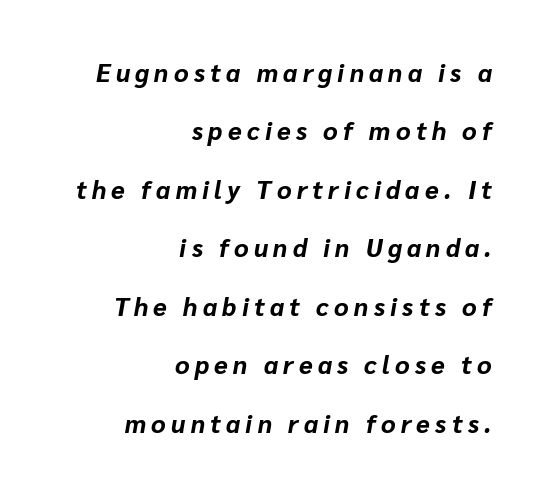
Q: Is the text bold? A: Yes.
Q: Is the text italic (slanted)? A: Yes, it leans right by about 10 degrees.
Q: Is the text underlined? A: No.
Q: How is the paragraph aligned? A: Right-aligned.
Q: Is the spacing between letters normal or unusually wide? A: Unusually wide.
Q: Is the spacing between lines tight, normal or loose? A: Loose.
